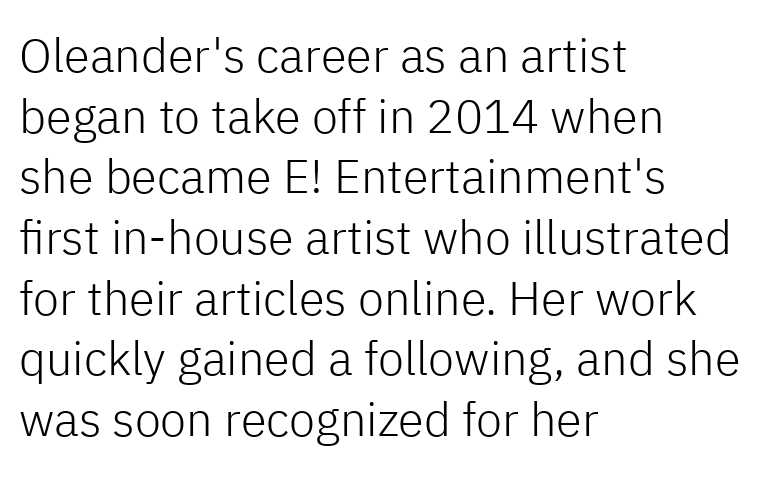
{"serif": "no", "italic": "no", "bold": "no", "weight": "light", "width": "normal", "stroke_contrast": "low", "x_height": "medium", "monospaced": "no", "underline": "no", "align": "left", "line_spacing": "normal", "line_spacing_ratio": 1.29, "letter_spacing": "normal", "letter_spacing_em": 0.0, "glyph_px": 47}
